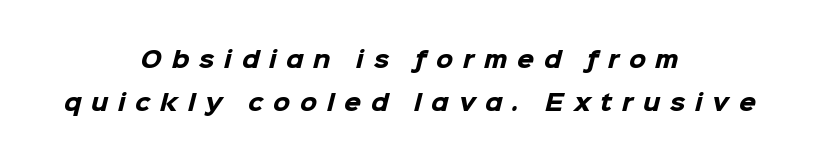
Q: Is the text bold? A: Yes.
Q: Is the text underlined? A: No.
Q: How is the paragraph aligned? A: Centered.
Q: Is the spacing between letters normal or unusually wide? A: Unusually wide.
Q: Is the spacing between lines tight, normal or loose? A: Loose.
